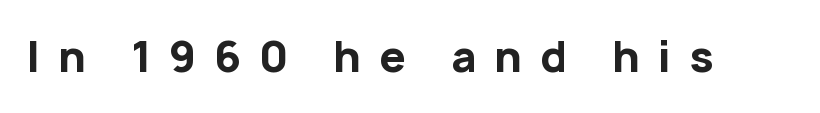
{"serif": "no", "italic": "no", "bold": "yes", "weight": "bold", "width": "normal", "stroke_contrast": "low", "x_height": "medium", "monospaced": "no", "underline": "no", "letter_spacing": "wide", "letter_spacing_em": 0.43, "glyph_px": 42}
